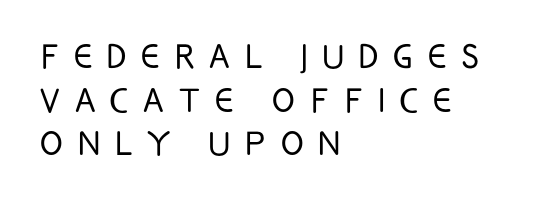
The image shows 42 px light, condensed sans-serif type, upright; set left-aligned, tight line spacing (1.04x), unusually wide letter spacing (+0.36 em), not underlined; low stroke contrast and a large x-height.
